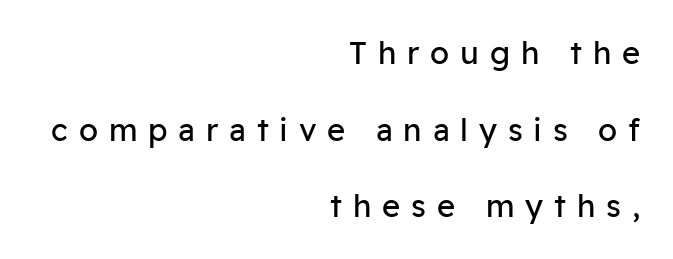
The image shows 31 px regular-weight sans-serif type, upright; set right-aligned, loose line spacing (2.47x), unusually wide letter spacing (+0.35 em), not underlined; low stroke contrast and a medium x-height.
